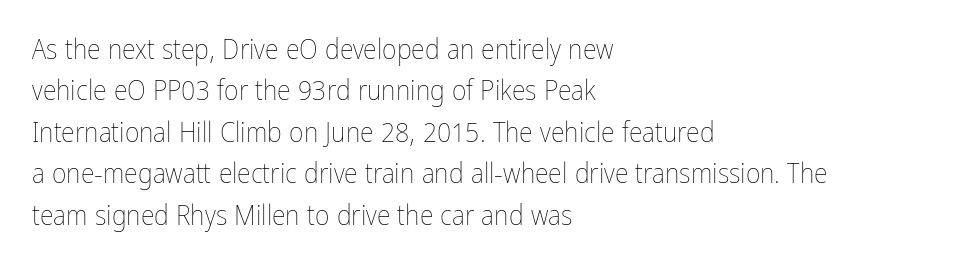
Q: Is the text bold? A: No.
Q: Is the text italic (slanted)? A: No, it is upright.
Q: Is the text underlined? A: No.
Q: How is the paragraph aligned? A: Left-aligned.
Q: Is the spacing between letters normal or unusually wide? A: Normal.
Q: Is the spacing between lines tight, normal or loose? A: Normal.
Q: Width (condensed, normal, or wide)? A: Condensed.
Q: Stroke contrast? A: Low.
Q: x-height? A: Medium.
Q: Monospaced? A: No.
